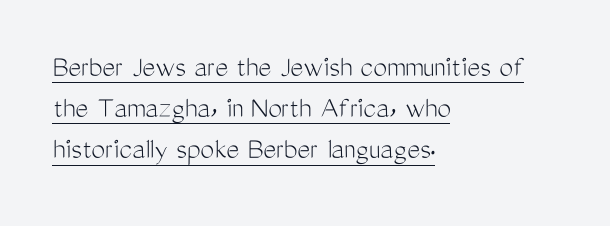
{"serif": "no", "italic": "no", "bold": "no", "weight": "light", "width": "condensed", "stroke_contrast": "medium", "x_height": "medium", "monospaced": "no", "underline": "yes", "align": "left", "line_spacing": "normal", "line_spacing_ratio": 1.33, "letter_spacing": "normal", "letter_spacing_em": 0.0, "glyph_px": 31}
